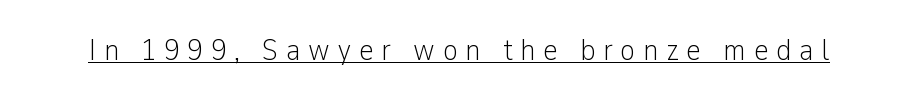
{"serif": "no", "italic": "no", "bold": "no", "weight": "light", "width": "condensed", "stroke_contrast": "low", "x_height": "medium", "monospaced": "no", "underline": "yes", "letter_spacing": "wide", "letter_spacing_em": 0.25, "glyph_px": 31}
